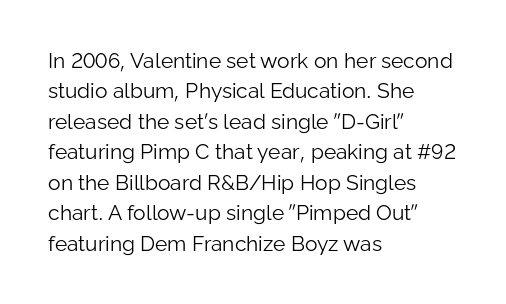
Letter spacing: default. Ink coverage per letter is moderate at most. The rag falls on the right side of this text block. Descenders are the only things crossing below the line. This block has exactly the height ordinary leading produces. This is the regular roman posture of the typeface.
